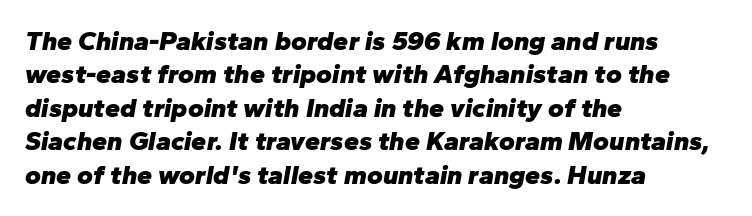
Every letter is thick-stroked: bold, no question. These lines keep a tight, regular rhythm from letter to letter. Compared with a centered layout, this one pins lines to the left instead. The strip under each line holds only bare page.
